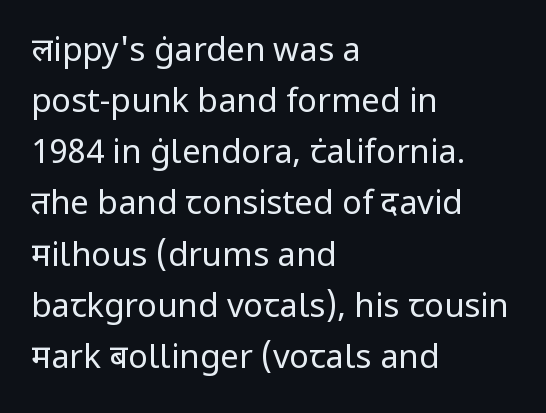
The image shows 33 px regular-weight sans-serif type, upright; set left-aligned, normal line spacing (1.55x), normal letter spacing, not underlined; low stroke contrast and a medium x-height.
